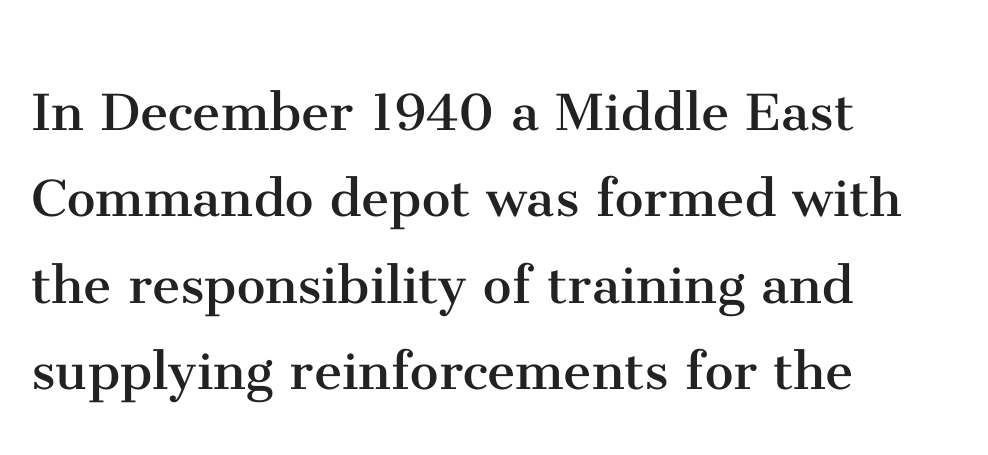
{"serif": "yes", "italic": "no", "bold": "no", "weight": "regular", "width": "normal", "stroke_contrast": "medium", "x_height": "medium", "monospaced": "no", "underline": "no", "align": "left", "line_spacing": "normal", "line_spacing_ratio": 1.35, "letter_spacing": "normal", "letter_spacing_em": 0.0, "glyph_px": 64}
